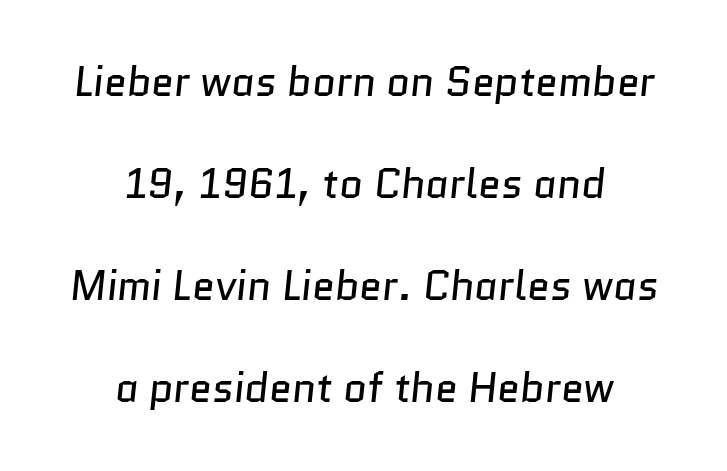
Q: Is the text bold? A: No.
Q: Is the typeface a serif or a sans-serif typeface? A: Sans-serif.
Q: Is the text underlined? A: No.
Q: How is the paragraph aligned? A: Centered.
Q: Is the spacing between letters normal or unusually wide? A: Normal.
Q: Is the spacing between lines tight, normal or loose? A: Loose.
Q: Width (condensed, normal, or wide)? A: Normal.
Q: Stroke contrast? A: Low.
Q: x-height? A: Medium.
Q: Monospaced? A: No.
